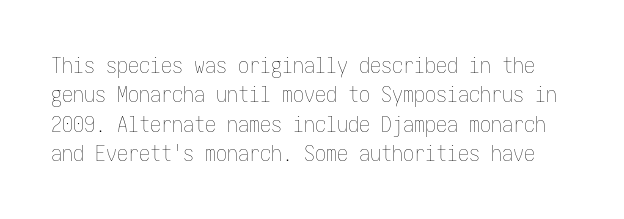
Vertical strokes here are truly vertical. The gaps between neighbouring characters are ordinary and unremarkable. Is the type heavy? It reads as light-to-regular instead. The passage shown stacks its lines at a standard gap. Letters rest on an invisible, unmarked baseline.
